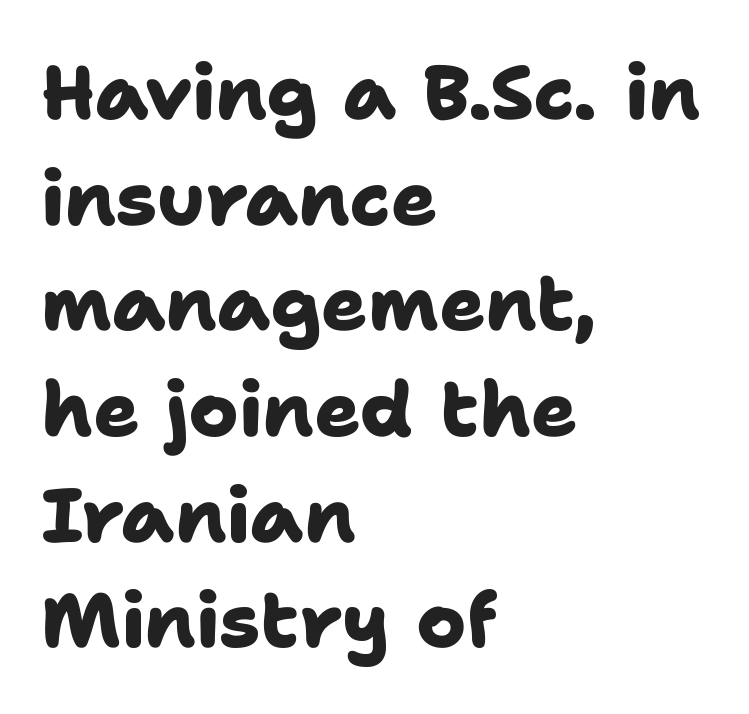
Q: Is the text bold? A: Yes.
Q: Is the typeface a serif or a sans-serif typeface? A: Sans-serif.
Q: Is the text underlined? A: No.
Q: How is the paragraph aligned? A: Left-aligned.
Q: Is the spacing between letters normal or unusually wide? A: Normal.
Q: Is the spacing between lines tight, normal or loose? A: Normal.
Q: Width (condensed, normal, or wide)? A: Normal.
Q: Stroke contrast? A: Low.
Q: x-height? A: Medium.
Q: Monospaced? A: No.
